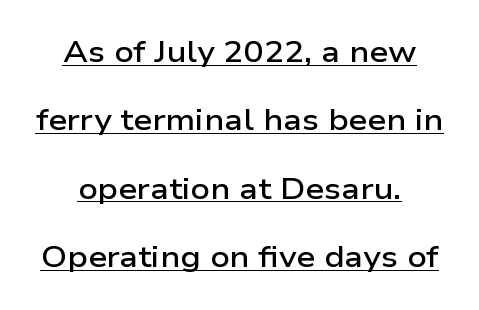
The image shows 30 px semibold, wide sans-serif type, upright; set centered, loose line spacing (2.28x), normal letter spacing, underlined; low stroke contrast and a medium x-height.
